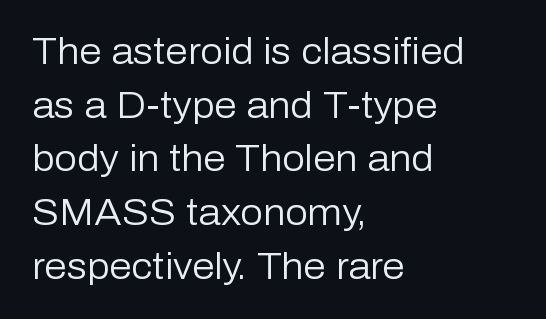
Q: Is the text bold? A: No.
Q: Is the text italic (slanted)? A: No, it is upright.
Q: Is the typeface a serif or a sans-serif typeface? A: Sans-serif.
Q: Is the text underlined? A: No.
Q: How is the paragraph aligned? A: Left-aligned.
Q: Is the spacing between letters normal or unusually wide? A: Normal.
Q: Is the spacing between lines tight, normal or loose? A: Normal.
Q: Width (condensed, normal, or wide)? A: Normal.
Q: Stroke contrast? A: Low.
Q: x-height? A: Medium.
Q: Monospaced? A: No.
